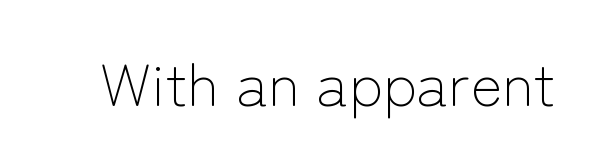
Q: Is the text bold? A: No.
Q: Is the text italic (slanted)? A: No, it is upright.
Q: Is the typeface a serif or a sans-serif typeface? A: Sans-serif.
Q: Is the text underlined? A: No.
Q: Is the spacing between letters normal or unusually wide? A: Normal.
Q: Width (condensed, normal, or wide)? A: Normal.
Q: Stroke contrast? A: Low.
Q: x-height? A: Medium.
Q: Monospaced? A: No.
